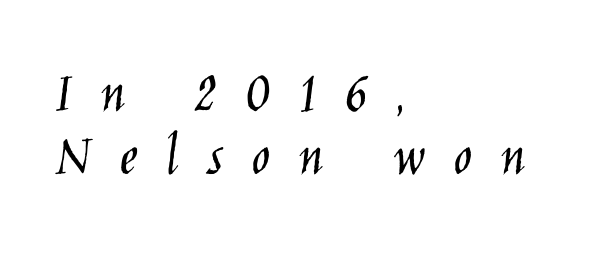
Is there much room between lines? No — they nearly touch. Grotesque or geometric, the face here clearly has no serifs. Substantial extra tracking has been applied to these lines. Here the designer chose a conventional face with non-uniform glyph widths. Weight: in the light-to-regular range.
